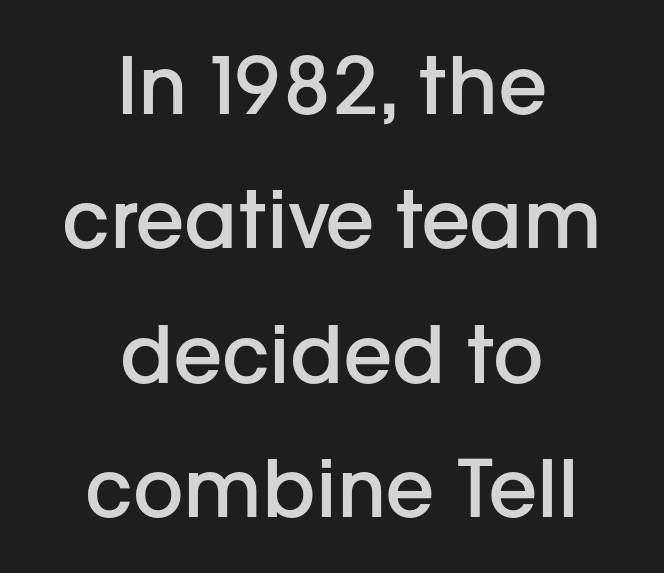
In CSS terms this would be text-align: center. Semibold letterforms, between regular and bold. The letters stand upright; this is a roman face. Unmarked baselines from the first word to the last. The space between consecutive lines is moderate.
